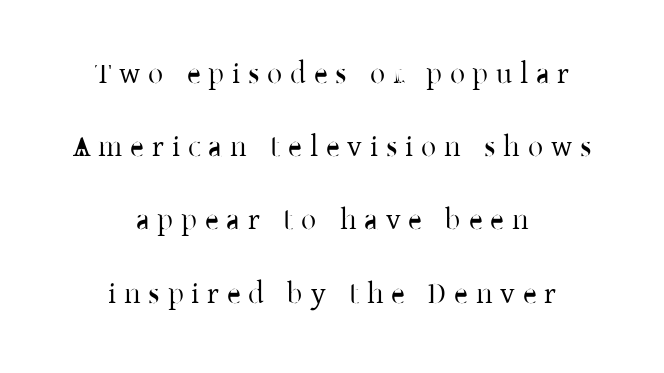
The image shows 30 px regular-weight serif type, upright; set centered, loose line spacing (2.44x), unusually wide letter spacing (+0.26 em), not underlined; low stroke contrast and a medium x-height.
